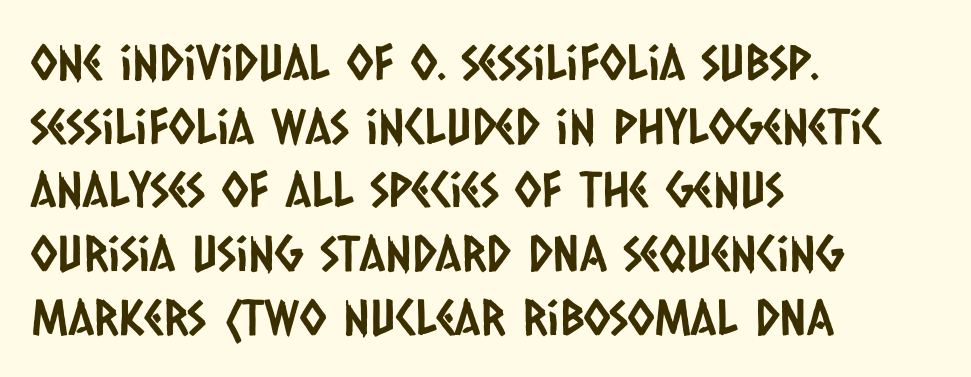
The image shows 49 px condensed sans-serif type; set left-aligned, normal line spacing (1.3x), normal letter spacing, not underlined; low stroke contrast and a large x-height.
